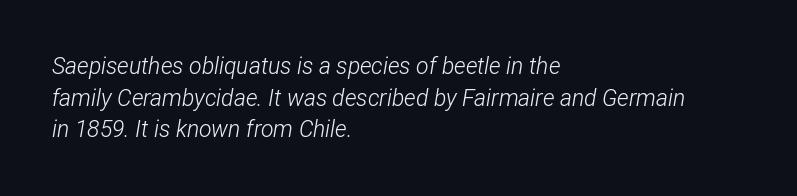
Q: Is the text bold? A: No.
Q: Is the text italic (slanted)? A: Yes, it leans right by about 12 degrees.
Q: Is the text underlined? A: No.
Q: How is the paragraph aligned? A: Left-aligned.
Q: Is the spacing between letters normal or unusually wide? A: Normal.
Q: Is the spacing between lines tight, normal or loose? A: Normal.
